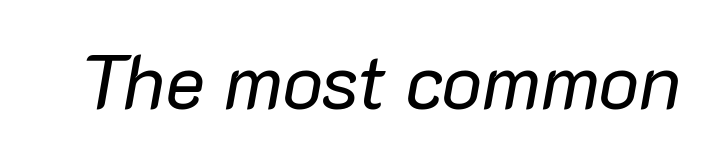
The passage shown is typed in a proportional face where columns would drift. The face used here is rendered with its standard letterfit. Each row of text sits above clean, open space. The rendering applies a slant to the glyphs. The font is comparable to plain body text, perhaps lighter.
